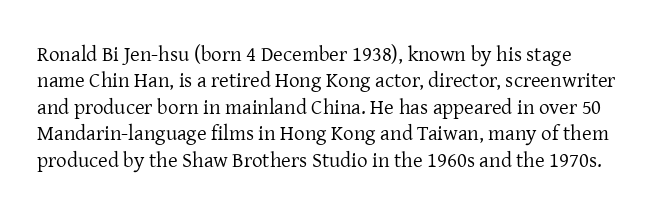
Descenders hang freely into open space. Compared with typical paragraphs, the rows here are spaced about the same. Think standard paragraph weight, or any step lighter than that. These lines were composed using upright roman letters. A typesetter would call this zero additional tracking.
